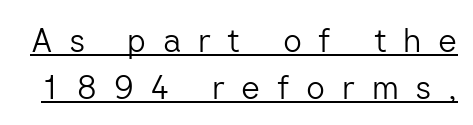
The gaps between neighbouring characters are conspicuously large. The type family on display is of the sans-serif kind. A roman cut, with each character standing at attention. Notice how a bar underscores the lettering throughout. Nothing heavy about these letters — not bold at all. Regular leading.
